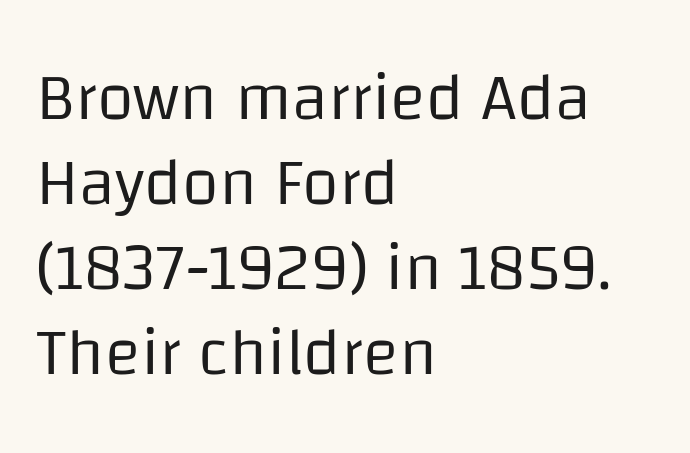
The image shows 67 px regular-weight sans-serif type, upright; set left-aligned, normal line spacing (1.27x), normal letter spacing, not underlined; low stroke contrast and a large x-height.
